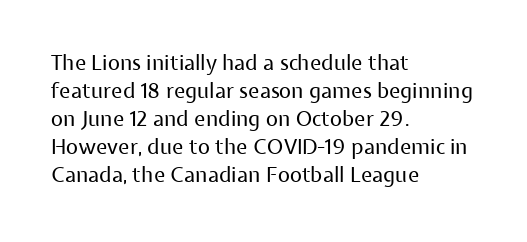
{"italic": "no", "bold": "no", "underline": "no", "align": "left", "line_spacing": "normal", "line_spacing_ratio": 1.33, "letter_spacing": "normal", "letter_spacing_em": 0.0, "glyph_px": 21}
